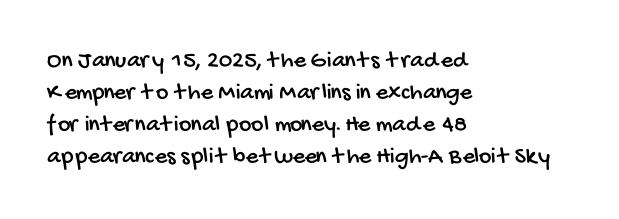
{"underline": "no", "align": "left", "line_spacing": "normal", "line_spacing_ratio": 1.33, "letter_spacing": "normal", "letter_spacing_em": 0.0, "glyph_px": 24}
